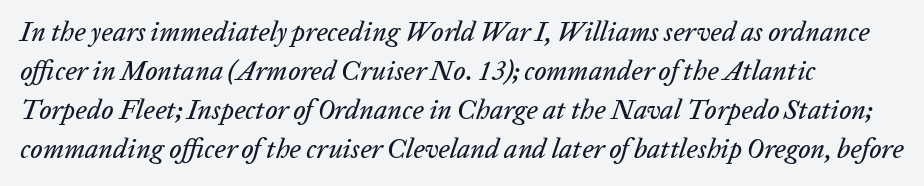
The ragged edge is on the right, which tells us the setting is flush left. The whole block is typeset with a tilt. Descenders hang freely into open space. In terms of leading, this rendering sits right in the middle.
